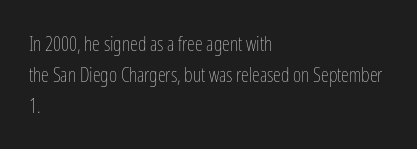
Between one letter and the next there's only the usual sliver of space. Letters rest on an invisible, unmarked baseline. Does the copy run flush right? No — it runs flush left. Nothing heavy about these letters — not bold at all.
